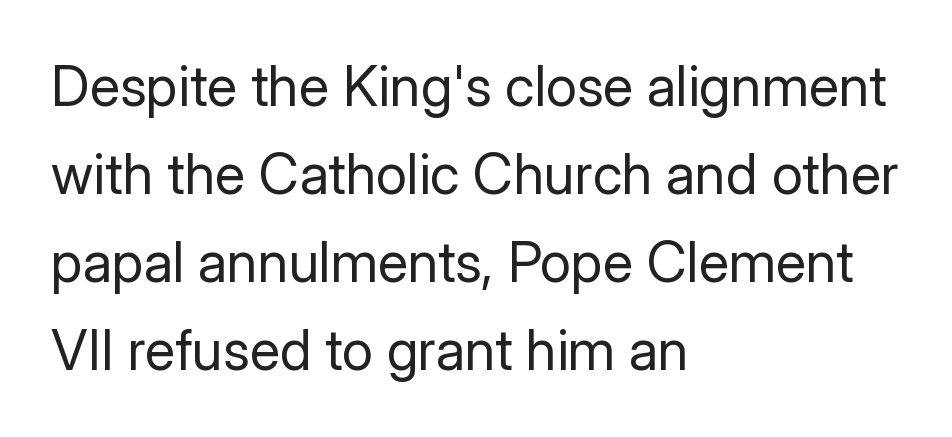
{"serif": "no", "italic": "no", "bold": "no", "weight": "regular", "width": "normal", "stroke_contrast": "low", "x_height": "medium", "monospaced": "no", "underline": "no", "align": "left", "line_spacing": "normal", "line_spacing_ratio": 1.57, "letter_spacing": "normal", "letter_spacing_em": 0.0, "glyph_px": 56}
